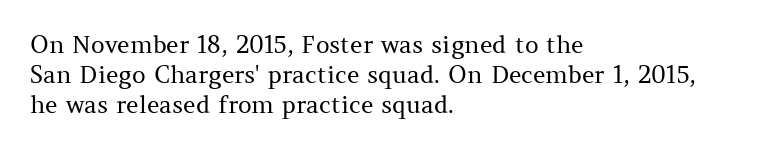
Q: Is the text bold? A: No.
Q: Is the text italic (slanted)? A: No, it is upright.
Q: Is the text underlined? A: No.
Q: How is the paragraph aligned? A: Left-aligned.
Q: Is the spacing between letters normal or unusually wide? A: Normal.
Q: Is the spacing between lines tight, normal or loose? A: Normal.
